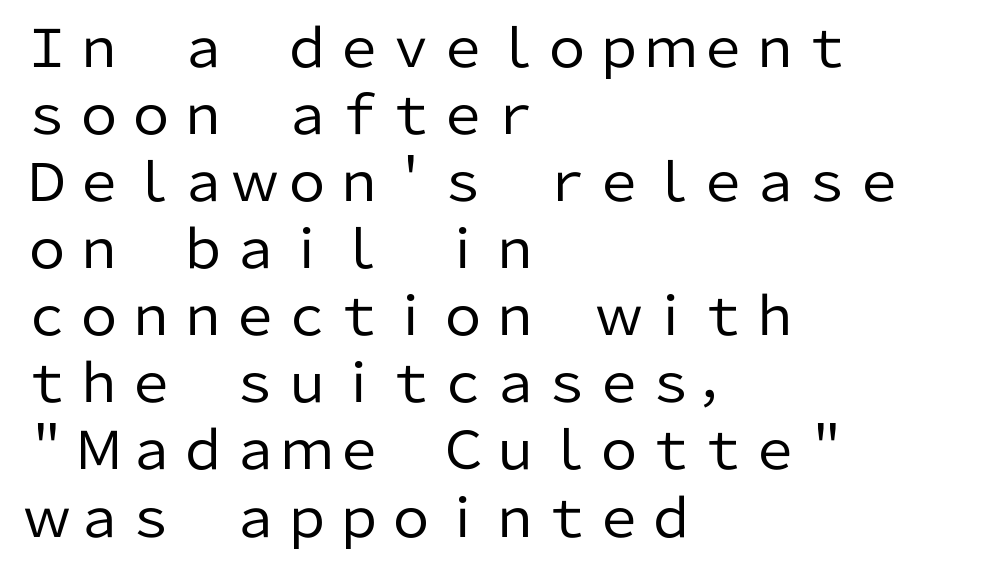
{"serif": "no", "italic": "no", "bold": "no", "weight": "regular", "width": "normal", "stroke_contrast": "low", "x_height": "medium", "monospaced": "no", "underline": "no", "align": "left", "line_spacing": "normal", "line_spacing_ratio": 1.29, "letter_spacing": "normal", "letter_spacing_em": 0.0, "glyph_px": 52}
